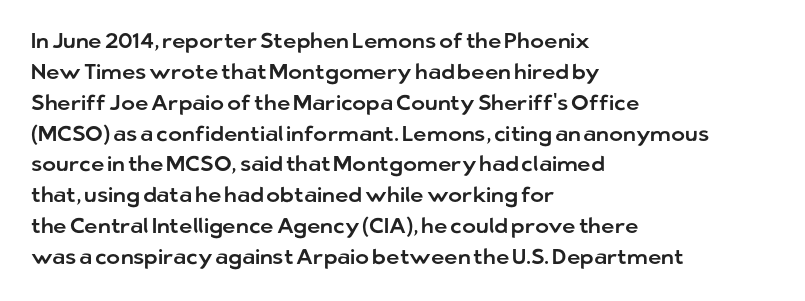
{"italic": "no", "underline": "no", "align": "left", "line_spacing": "normal", "line_spacing_ratio": 1.47, "letter_spacing": "normal", "letter_spacing_em": 0.0, "glyph_px": 21}
